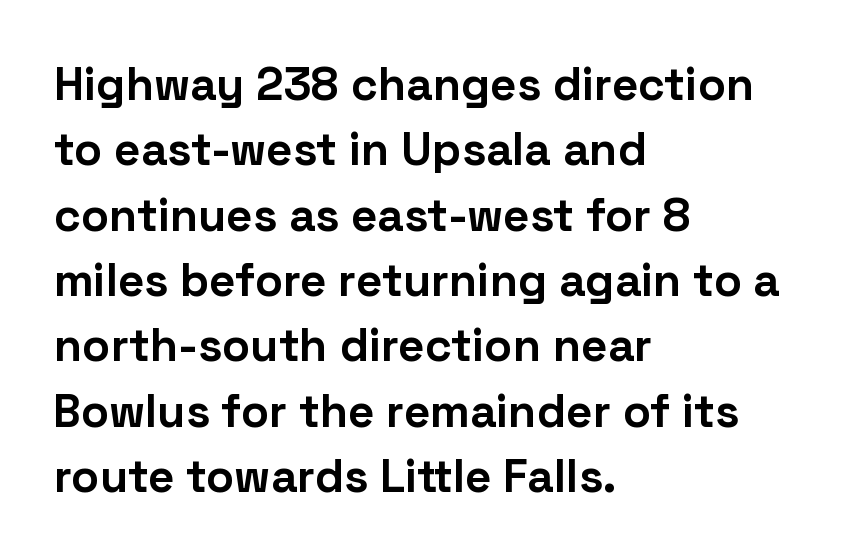
Weight: bold. Is there much room between lines? A standard amount, neither cramped nor airy. Nope, not italic — everything's standing straight. The rendering shows plain stroke endings on the letterforms — a sans-serif design.
